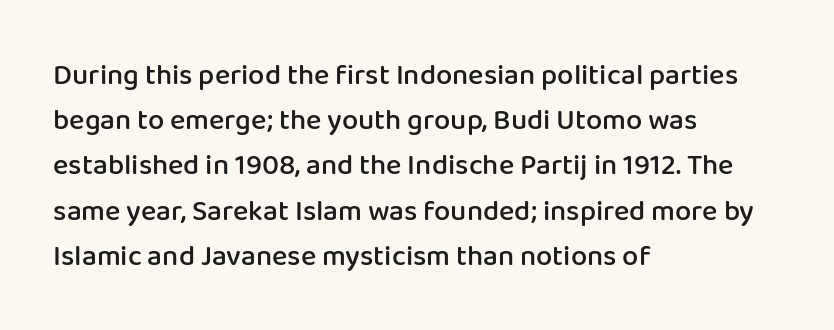
{"serif": "no", "italic": "no", "bold": "semi", "weight": "semibold", "width": "normal", "stroke_contrast": "low", "x_height": "medium", "monospaced": "no", "underline": "no", "align": "left", "line_spacing": "normal", "line_spacing_ratio": 1.56, "letter_spacing": "normal", "letter_spacing_em": 0.0, "glyph_px": 29}
